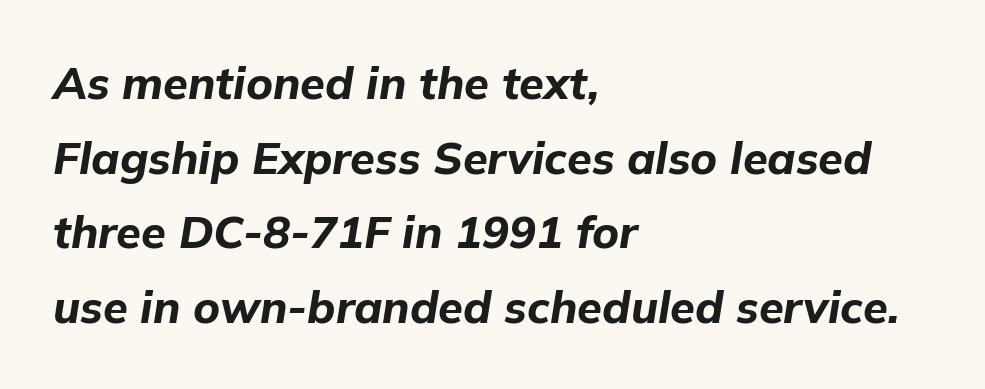
This is oblique type, the kind used for emphasis or titles. In CSS terms this would be text-align: left. Heft: maximum for text — a bold. The rendering uses a moderate line-height, typical for paragraphs.
